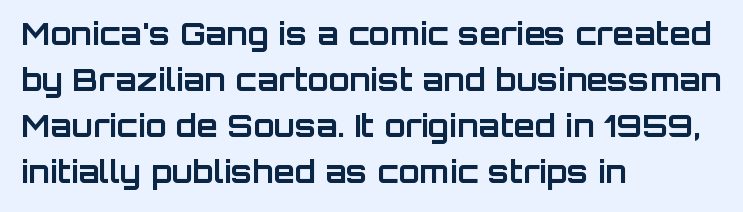
The strip under each line holds only bare page. Posture: upright roman. Proportional: the letters do not fall into vertical columns. This rendering employs a face without finishing strokes, i.e., a sans-serif. Is the letter spacing exaggerated? No — it looks like the ordinary default. The rendering anchors every line to the left-hand side.
